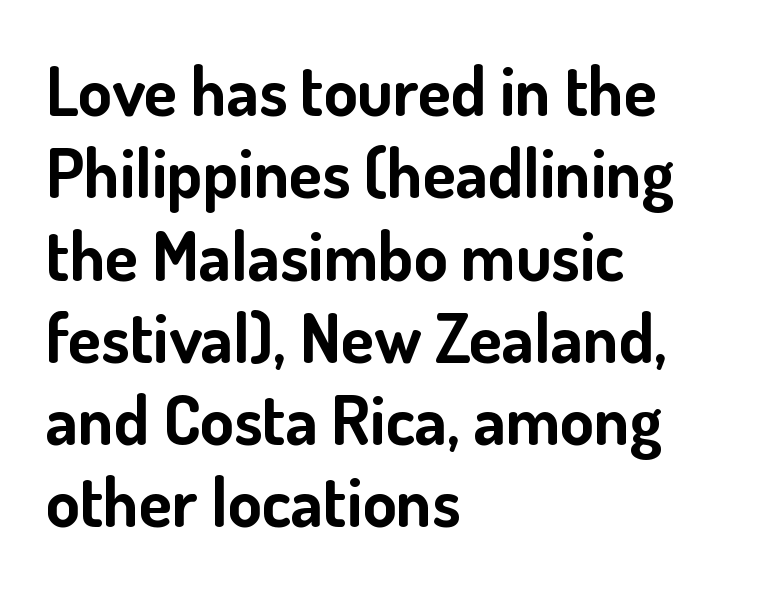
The image shows 68 px bold sans-serif type, upright; set left-aligned, line spacing 1.21x, normal letter spacing, not underlined; low stroke contrast and a small x-height.
